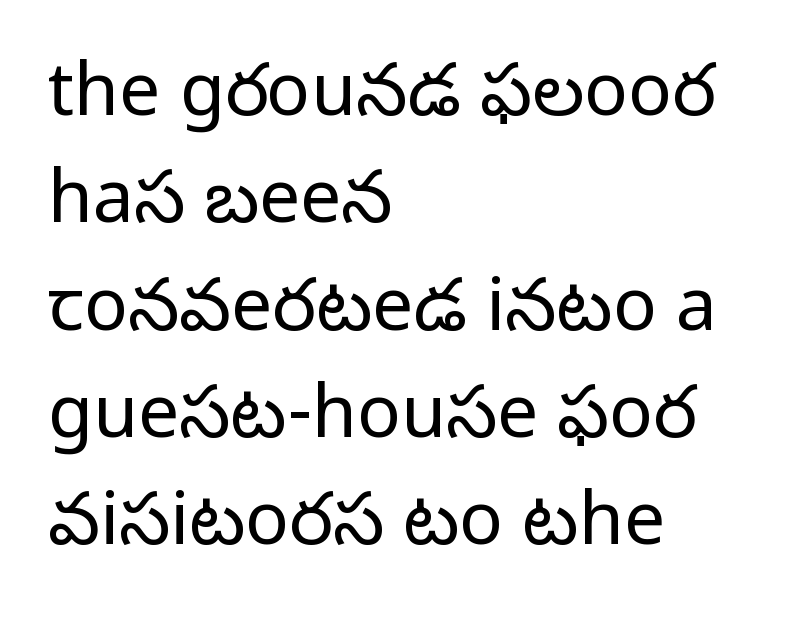
Q: Is the text bold? A: No.
Q: Is the text italic (slanted)? A: No, it is upright.
Q: Is the typeface a serif or a sans-serif typeface? A: Sans-serif.
Q: Is the text underlined? A: No.
Q: How is the paragraph aligned? A: Left-aligned.
Q: Is the spacing between letters normal or unusually wide? A: Normal.
Q: Is the spacing between lines tight, normal or loose? A: Normal.
Q: Width (condensed, normal, or wide)? A: Normal.
Q: Stroke contrast? A: Low.
Q: x-height? A: Medium.
Q: Monospaced? A: No.
